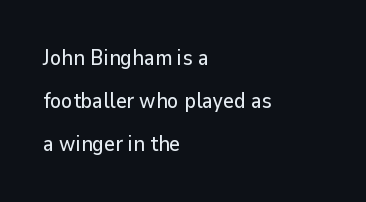
{"italic": "no", "underline": "no", "align": "left", "line_spacing": "loose", "line_spacing_ratio": 2.04, "letter_spacing": "normal", "letter_spacing_em": 0.0, "glyph_px": 21}
